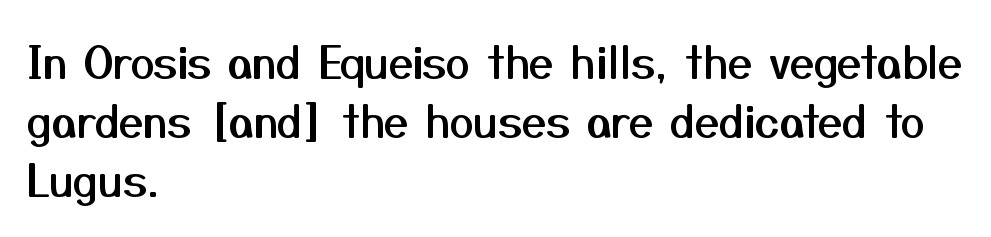
{"serif": "no", "italic": "no", "width": "normal", "stroke_contrast": "medium", "x_height": "medium", "monospaced": "no", "underline": "no", "align": "left", "line_spacing": "normal", "line_spacing_ratio": 1.34, "letter_spacing": "normal", "letter_spacing_em": 0.0, "glyph_px": 44}
